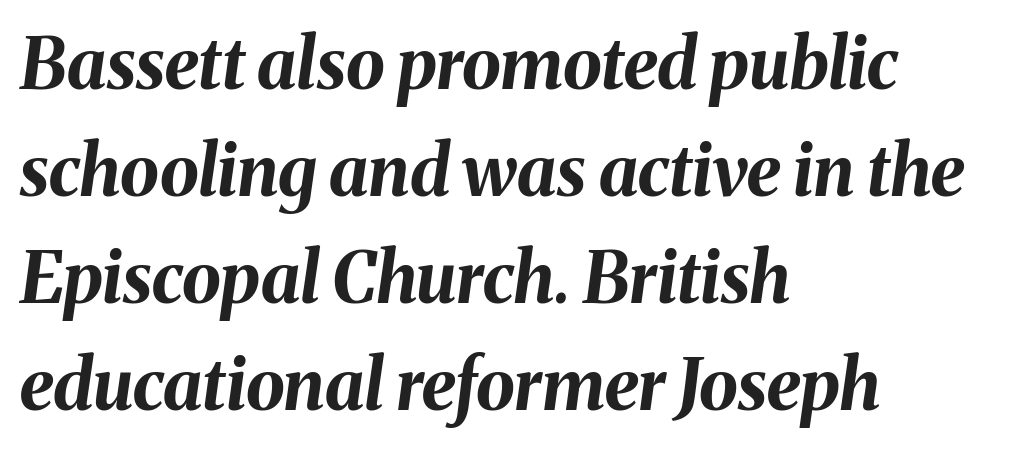
Here the designer chose a conventional face with non-uniform glyph widths. Stroke thickness is high; the sample reads as a true bold. This rendering features lettering with no underline. Layout note: lines flush left. A typesetter would call this leading conventional body-copy spacing. There's an unmistakable incline to the writing here.
